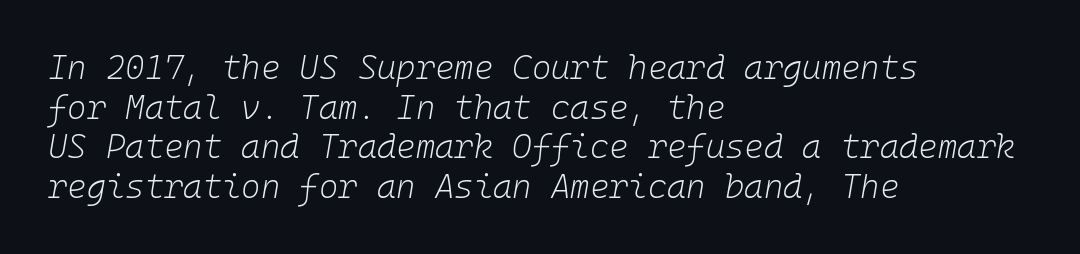
Q: Is the text bold? A: No.
Q: Is the text italic (slanted)? A: Yes, it leans right by about 10 degrees.
Q: Is the text underlined? A: No.
Q: How is the paragraph aligned? A: Left-aligned.
Q: Is the spacing between letters normal or unusually wide? A: Normal.
Q: Width (condensed, normal, or wide)? A: Normal.
Q: Stroke contrast? A: Low.
Q: x-height? A: Medium.
Q: Monospaced? A: Yes.
